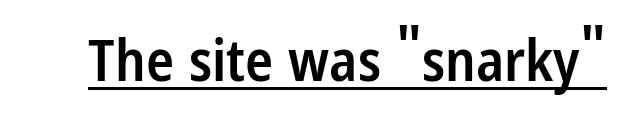
The image shows 58 px semibold, condensed sans-serif type, upright; set normal letter spacing, underlined; low stroke contrast and a medium x-height.
